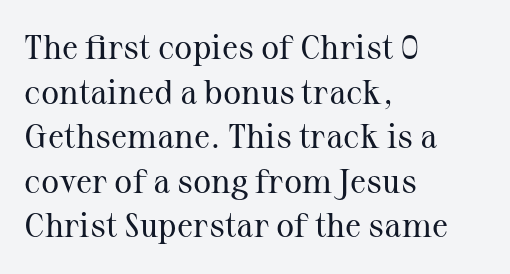
I'd call this a serif setting — the letters wear small feet. Is the letter spacing exaggerated? No — it looks like the ordinary default. Weight: regular or lighter. Compared with typical paragraphs, the rows here are spaced about the same. Nope, not italic — everything's standing straight.
